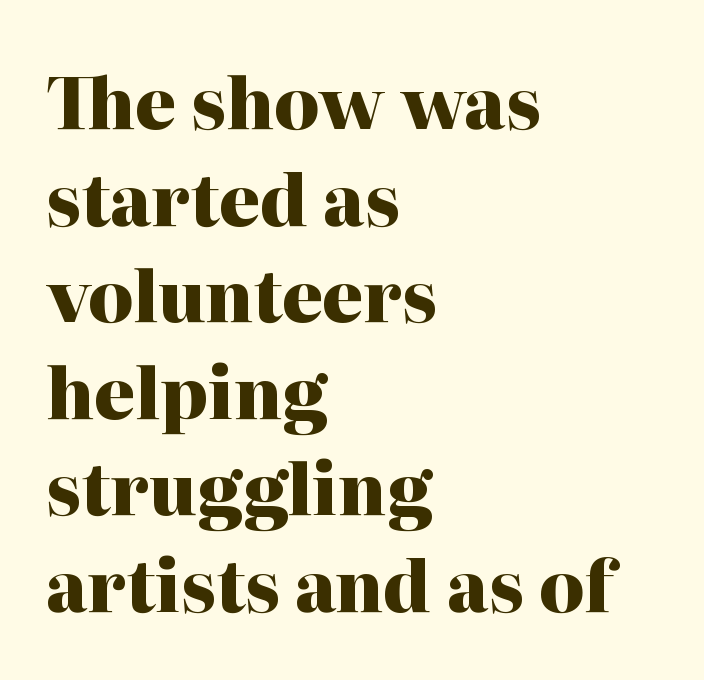
Check where the strokes stop: tiny serifs finish them off. The letters advance in unequal steps, a hallmark of proportional type. Does the copy run flush right? No — it runs flush left. Ascenders rise straight up at ninety degrees.
